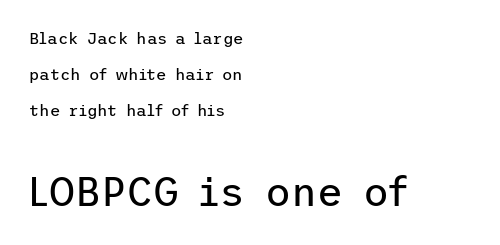
The image shows 40 px regular-weight sans-serif type, upright; set left-aligned, loose line spacing (2.26x), normal letter spacing, not underlined; the second (bottom) block is 2.5x larger; low stroke contrast and a medium x-height.
